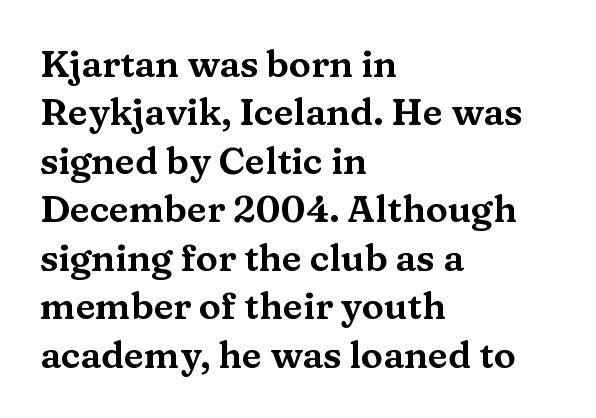
Check the space under the baseline: it is left empty. Tracking here is standard; glyphs follow each other at the usual distance. Examine the stroke ends and you'll spot serifs. The lines sit at an ordinary, default distance from one another. These lines are rendered in a variable-pitch font.
